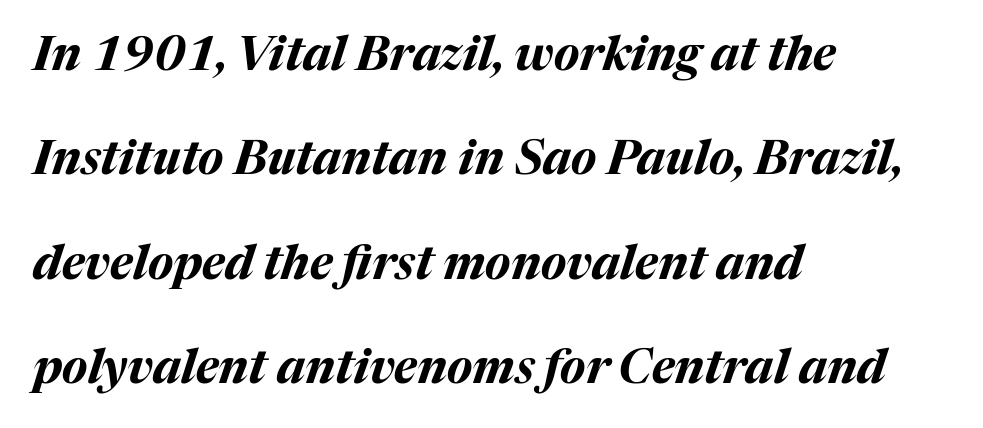
{"italic": "yes", "lean": "right", "slant_degrees": 17, "bold": "yes", "weight": "bold", "width": "normal", "stroke_contrast": "medium", "x_height": "medium", "monospaced": "no", "underline": "no", "align": "left", "line_spacing": "loose", "line_spacing_ratio": 2.22, "letter_spacing": "normal", "letter_spacing_em": 0.0, "glyph_px": 47}
